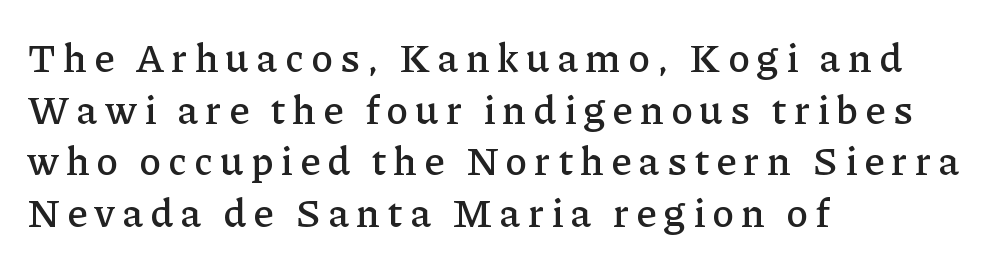
The words here are not underlined. The typesetter chose a ragged-right arrangement here. Vertical strokes here are truly vertical. A typesetter would call this proportional, since set widths differ per character. Letterform terminals end in serifs throughout the passage. Students, observe: this is what conventionally led text looks like.
